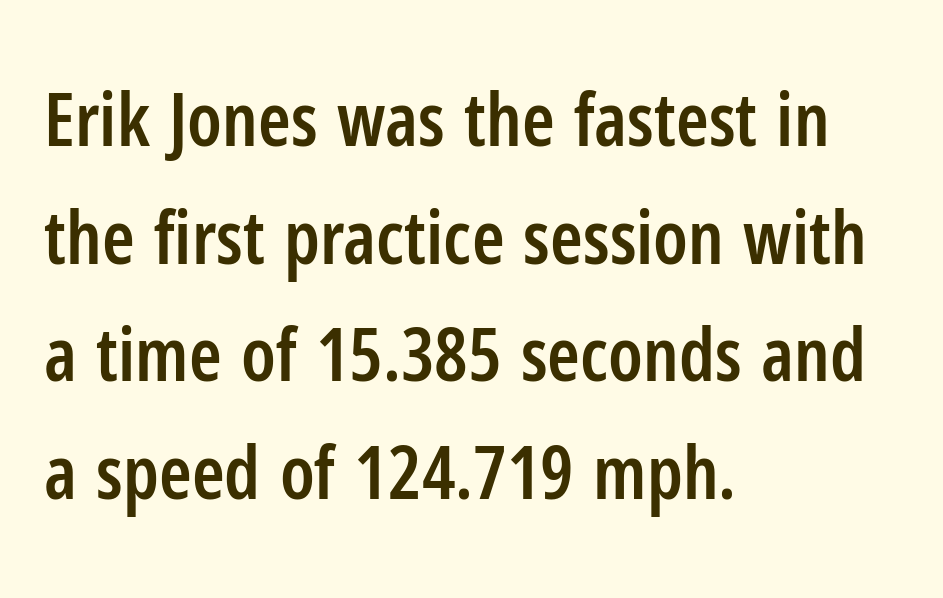
{"serif": "no", "italic": "no", "bold": "semi", "weight": "semibold", "width": "condensed", "stroke_contrast": "low", "x_height": "medium", "monospaced": "no", "underline": "no", "align": "left", "line_spacing": "normal", "line_spacing_ratio": 1.59, "letter_spacing": "normal", "letter_spacing_em": 0.0, "glyph_px": 74}
